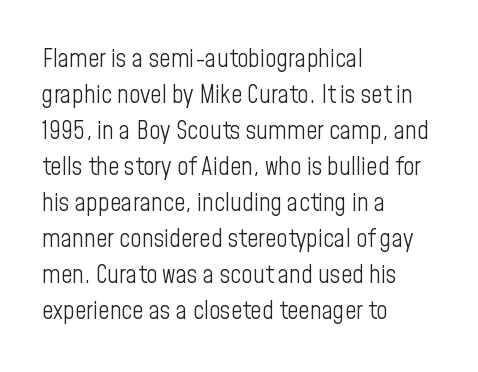
The rendering anchors every line to the left-hand side. Words appear dense and cohesive because spacing is normal. Does the leading feel generous? No, just average. A quiet, ordinary-to-light weight characterises the typeface.
